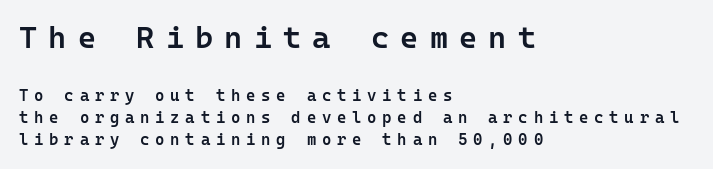
{"serif": "no", "italic": "no", "bold": "semi", "weight": "semibold", "width": "normal", "stroke_contrast": "low", "x_height": "medium", "monospaced": "yes", "underline": "no", "align": "left", "line_spacing": "normal", "line_spacing_ratio": 1.37, "letter_spacing": "wide", "letter_spacing_em": 0.36, "larger_block": "first", "size_ratio": 1.94, "glyph_px": 31}
